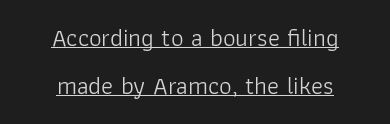
One-word summary of the alignment: center. Each word holds together tightly as a unit, with standard inter-letter gaps. The passage shown stacks its lines with a broad gap. Stems and bowls with no extra thickness — not bold.
